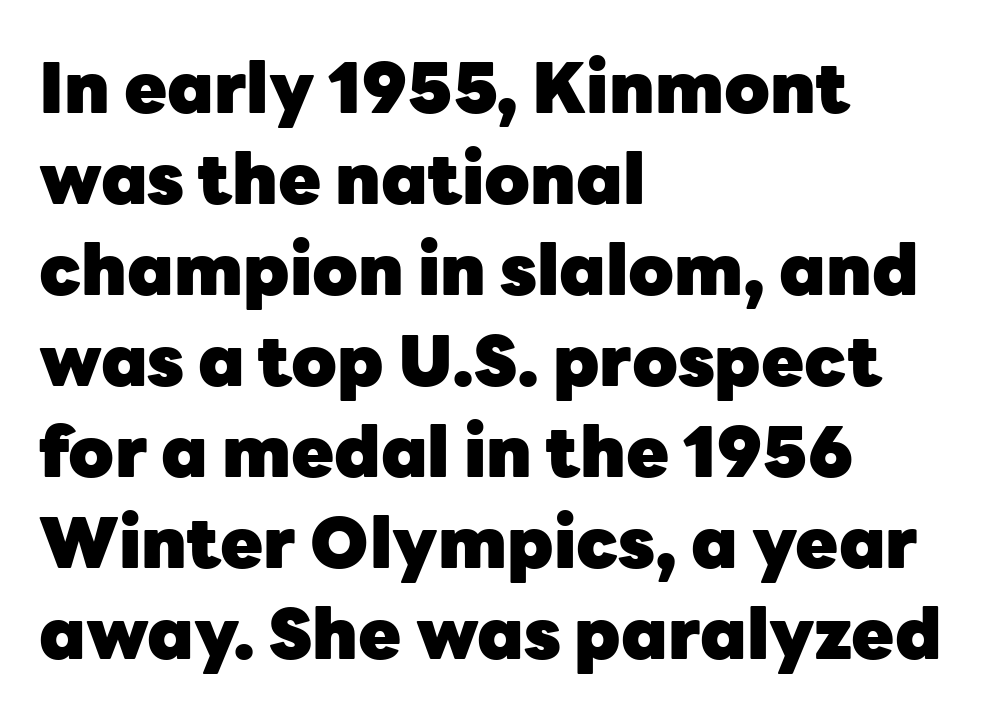
The image shows 70 px heavy sans-serif type, upright; set left-aligned, normal line spacing (1.3x), normal letter spacing, not underlined; low stroke contrast and a medium x-height.
